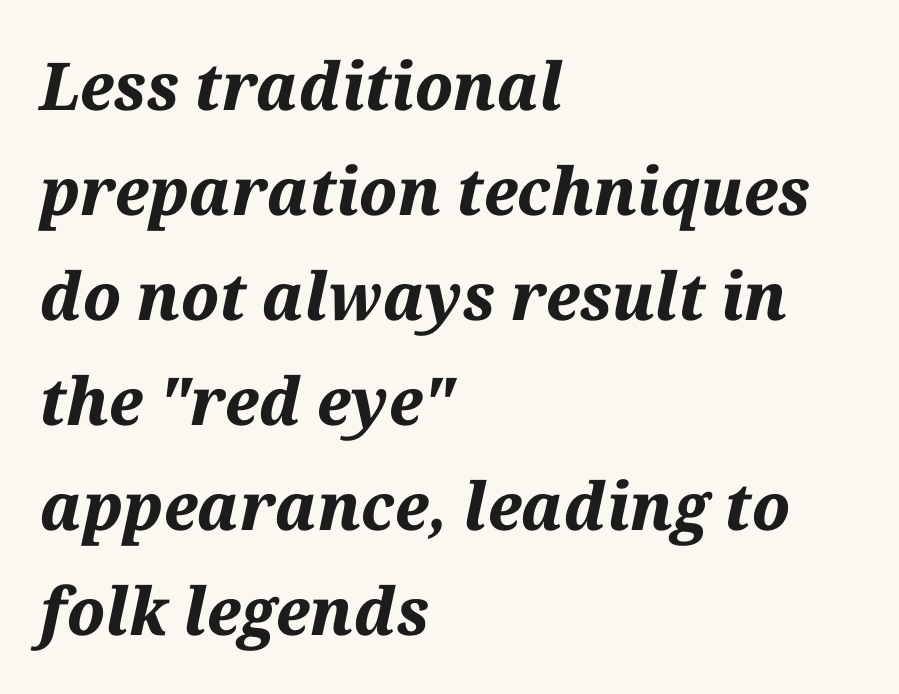
{"italic": "yes", "lean": "right", "slant_degrees": 12, "bold": "yes", "weight": "bold", "width": "normal", "stroke_contrast": "medium", "x_height": "medium", "monospaced": "no", "underline": "no", "align": "left", "line_spacing": "normal", "line_spacing_ratio": 1.59, "letter_spacing": "normal", "letter_spacing_em": 0.0, "glyph_px": 66}
